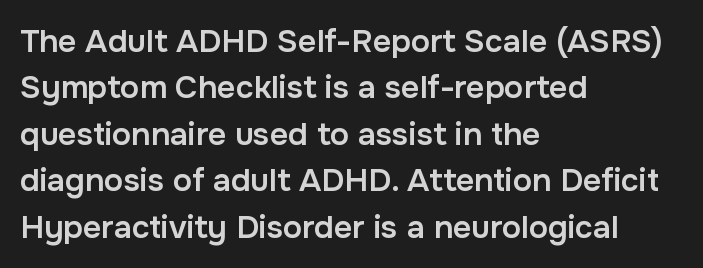
This sample uses a sans-serif face. These lines are set flush left with a ragged right edge. The vertical gap from one line to the next is medium. Glyph-to-glyph distance matches everyday printed text. Ascenders rise straight up at ninety degrees. The letters advance in unequal steps, a hallmark of proportional type.
